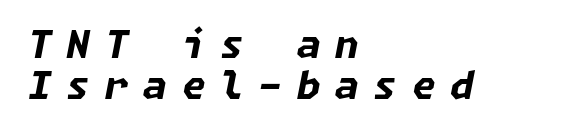
{"italic": "yes", "lean": "right", "slant_degrees": 11, "bold": "yes", "weight": "bold", "width": "normal", "stroke_contrast": "low", "x_height": "medium", "underline": "no", "align": "left", "line_spacing": "tight", "line_spacing_ratio": 1.07, "letter_spacing": "wide", "letter_spacing_em": 0.39, "glyph_px": 38}
